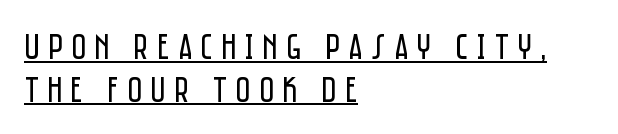
Stroke mass is kept to a normal reading level or below. Caption: expanded tracking, letters set apart. Every character sits straight up, as roman type does. Tightly led — the rows are bunched. Is this a fixed-width face? No — the glyphs have proportional, varying widths. The typesetter has applied underlining to the passage shown.
